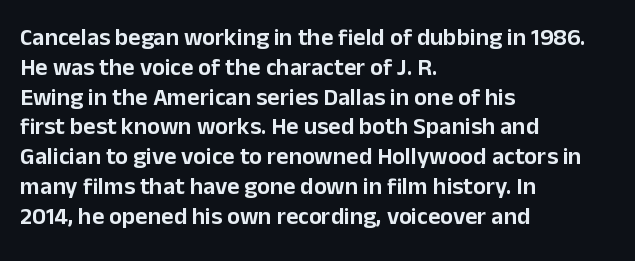
{"italic": "no", "underline": "no", "align": "left", "line_spacing_ratio": 1.24, "letter_spacing": "normal", "letter_spacing_em": 0.0, "glyph_px": 24}
